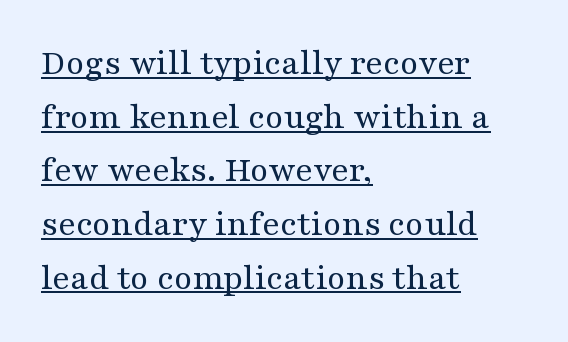
Q: Is the text bold? A: No.
Q: Is the text italic (slanted)? A: No, it is upright.
Q: Is the typeface a serif or a sans-serif typeface? A: Serif.
Q: Is the text underlined? A: Yes.
Q: How is the paragraph aligned? A: Left-aligned.
Q: Is the spacing between letters normal or unusually wide? A: Normal.
Q: Is the spacing between lines tight, normal or loose? A: Normal.
Q: Width (condensed, normal, or wide)? A: Wide.
Q: Stroke contrast? A: Medium.
Q: x-height? A: Medium.
Q: Monospaced? A: No.
